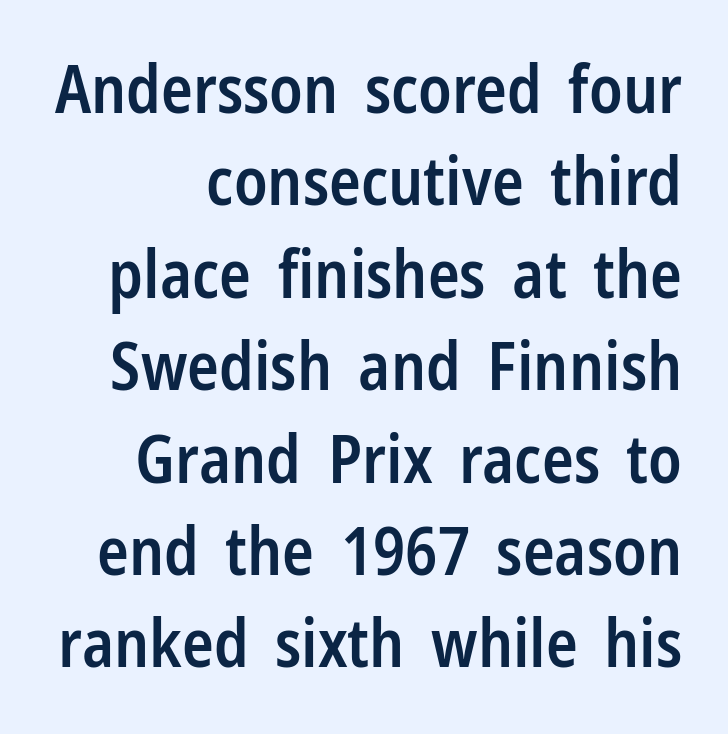
The image shows 66 px semibold, condensed sans-serif type, upright; set normal line spacing (1.4x), normal letter spacing, not underlined; low stroke contrast and a medium x-height.
